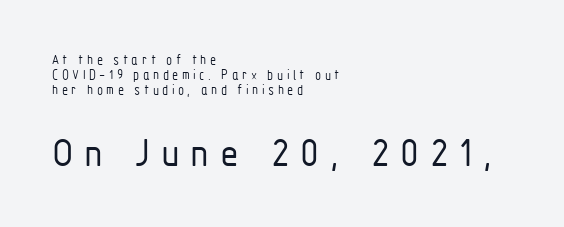
Q: Is the text bold? A: No.
Q: Is the text italic (slanted)? A: No, it is upright.
Q: Is the typeface a serif or a sans-serif typeface? A: Sans-serif.
Q: Is the text underlined? A: No.
Q: How is the paragraph aligned? A: Left-aligned.
Q: Is the spacing between letters normal or unusually wide? A: Unusually wide.
Q: Is the spacing between lines tight, normal or loose? A: Tight.
Q: Which block of text is set in a larger size, the first (top) or the second (bottom)? A: The second (bottom) one.
Q: Width (condensed, normal, or wide)? A: Condensed.
Q: Stroke contrast? A: Low.
Q: x-height? A: Medium.
Q: Monospaced? A: No.
